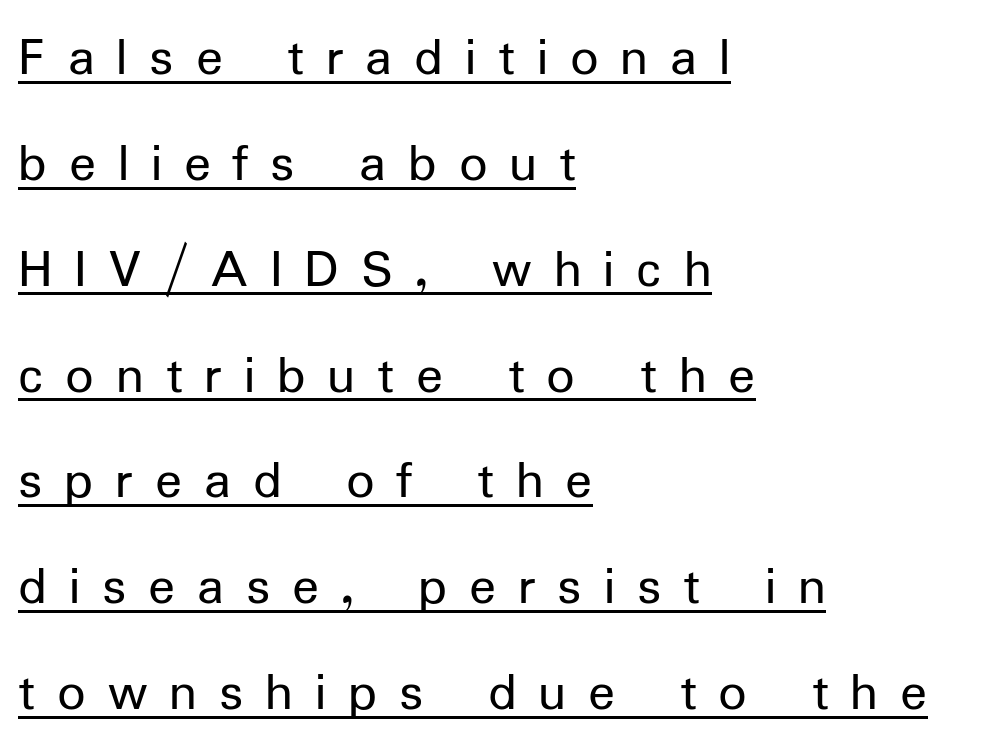
Q: Is the text bold? A: No.
Q: Is the text italic (slanted)? A: No, it is upright.
Q: Is the typeface a serif or a sans-serif typeface? A: Sans-serif.
Q: Is the text underlined? A: Yes.
Q: How is the paragraph aligned? A: Left-aligned.
Q: Is the spacing between letters normal or unusually wide? A: Unusually wide.
Q: Width (condensed, normal, or wide)? A: Normal.
Q: Stroke contrast? A: Low.
Q: x-height? A: Medium.
Q: Monospaced? A: No.
